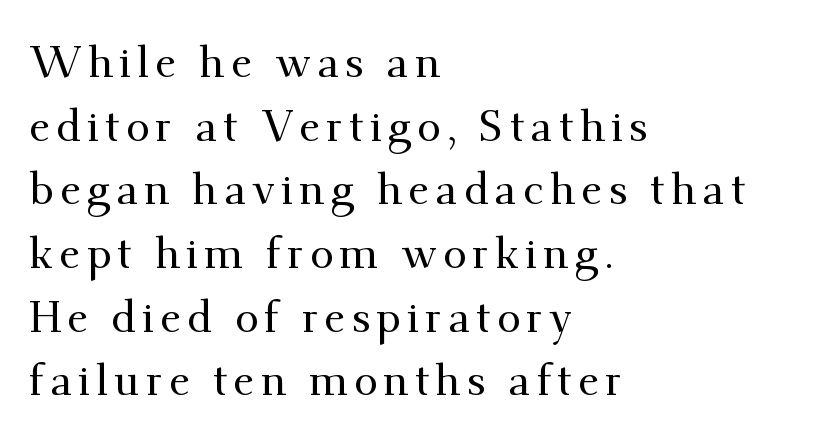
Proportional: the letters do not fall into vertical columns. Regarding serifs, this sample has them. These lines are set flush left with a ragged right edge. Ascenders rise straight up at ninety degrees.
